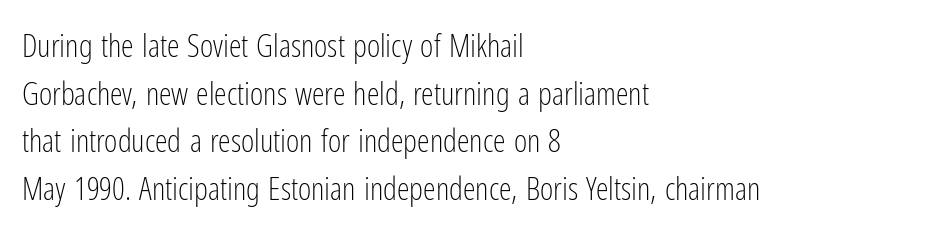
The image shows 32 px light, condensed sans-serif type, upright; set left-aligned, normal line spacing (1.49x), normal letter spacing, not underlined; low stroke contrast and a medium x-height.
